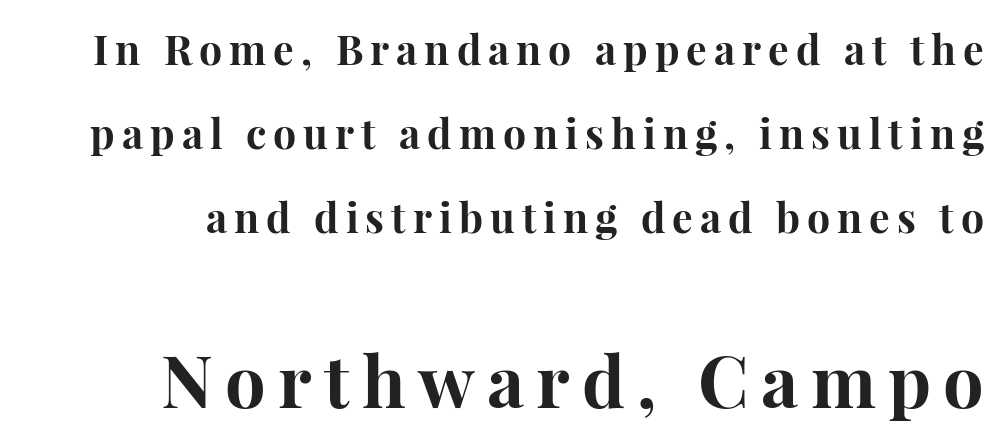
{"serif": "yes", "italic": "no", "bold": "yes", "weight": "bold", "width": "normal", "stroke_contrast": "high", "x_height": "medium", "monospaced": "no", "underline": "no", "line_spacing": "loose", "line_spacing_ratio": 2.05, "larger_block": "second", "size_ratio": 1.76, "glyph_px": 72}
